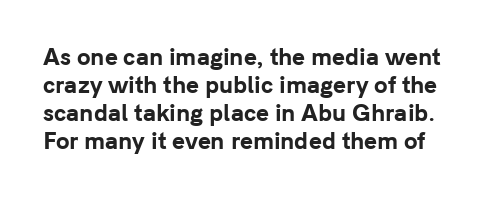
The font is running at its bold setting. Characters remain perfectly vertical along every line. Baseline-to-baseline distance is the conventional proportion of letter height. Nobody drew a line under any word here. What stands out about the letter spacing? Nothing — it is the standard amount.
